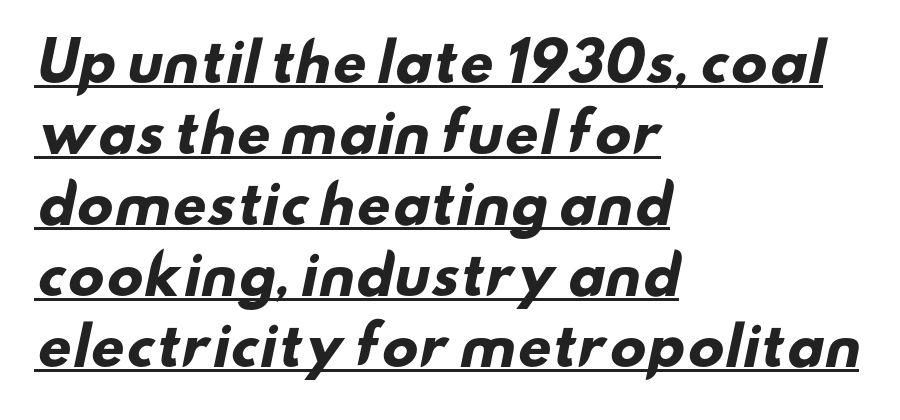
In CSS terms this would be text-align: left. Honestly, the underline is the first thing you notice here. Typesetter's note: full bold, strokes at maximum text heaviness. Is this a fixed-width face? No — the glyphs have proportional, varying widths.
